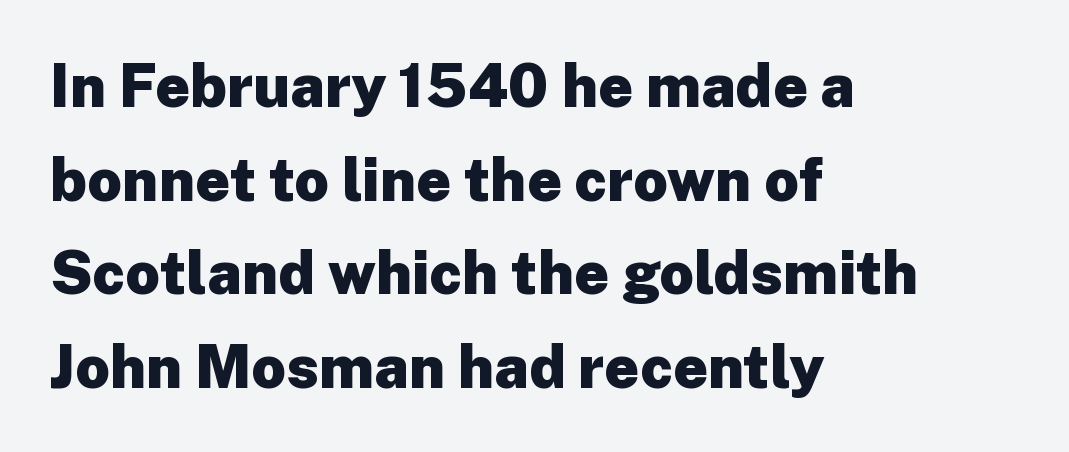
Q: Is the text bold? A: Yes.
Q: Is the text italic (slanted)? A: No, it is upright.
Q: Is the typeface a serif or a sans-serif typeface? A: Sans-serif.
Q: Is the text underlined? A: No.
Q: How is the paragraph aligned? A: Left-aligned.
Q: Is the spacing between letters normal or unusually wide? A: Normal.
Q: Is the spacing between lines tight, normal or loose? A: Normal.
Q: Width (condensed, normal, or wide)? A: Normal.
Q: Stroke contrast? A: Low.
Q: x-height? A: Medium.
Q: Monospaced? A: No.
